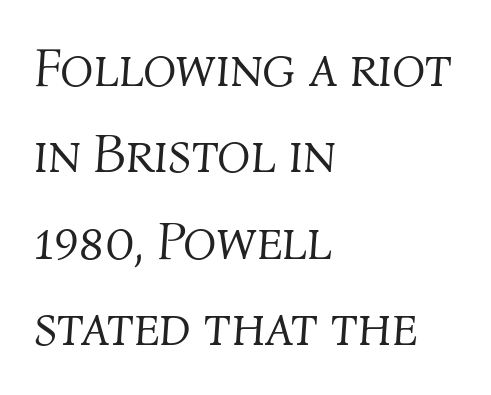
The image shows 55 px light type, italic (leaning right); set left-aligned, normal line spacing (1.57x), normal letter spacing, not underlined; medium stroke contrast and a medium x-height.
